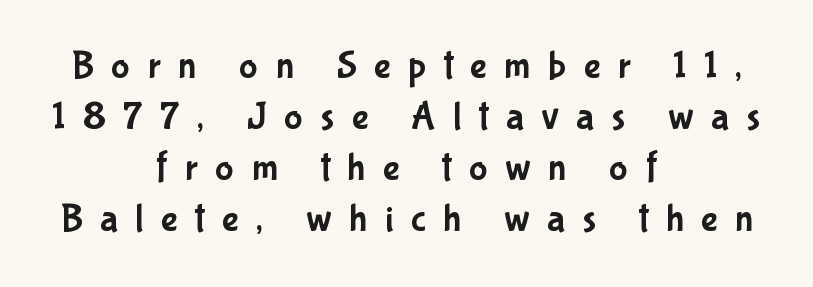
The image shows 39 px condensed sans-serif type, upright; set centered, normal line spacing (1.31x), unusually wide letter spacing (+0.45 em), not underlined; low stroke contrast and a medium x-height.
